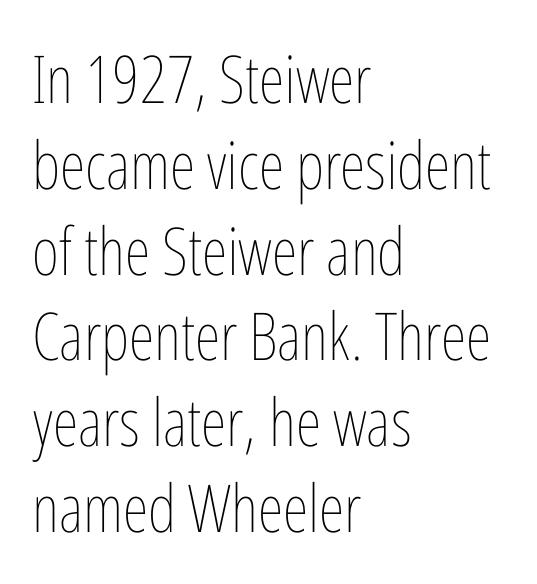
The image shows 66 px thin, condensed type, upright; set left-aligned, normal line spacing (1.3x), normal letter spacing, not underlined; low stroke contrast and a medium x-height.
